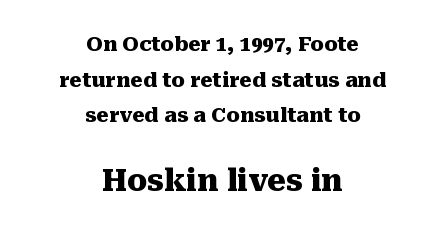
Q: Is the text bold? A: Yes.
Q: Is the text italic (slanted)? A: No, it is upright.
Q: Is the typeface a serif or a sans-serif typeface? A: Serif.
Q: Is the text underlined? A: No.
Q: How is the paragraph aligned? A: Centered.
Q: Is the spacing between letters normal or unusually wide? A: Normal.
Q: Which block of text is set in a larger size, the first (top) or the second (bottom)? A: The second (bottom) one.
Q: Width (condensed, normal, or wide)? A: Normal.
Q: Stroke contrast? A: Medium.
Q: x-height? A: Medium.
Q: Monospaced? A: No.
